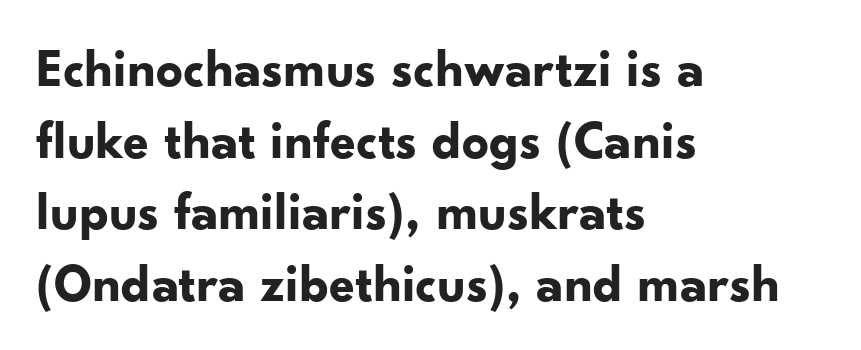
Q: Is the text bold? A: Yes.
Q: Is the text italic (slanted)? A: No, it is upright.
Q: Is the typeface a serif or a sans-serif typeface? A: Sans-serif.
Q: Is the text underlined? A: No.
Q: How is the paragraph aligned? A: Left-aligned.
Q: Is the spacing between letters normal or unusually wide? A: Normal.
Q: Is the spacing between lines tight, normal or loose? A: Normal.
Q: Width (condensed, normal, or wide)? A: Normal.
Q: Stroke contrast? A: Low.
Q: x-height? A: Small.
Q: Monospaced? A: No.
